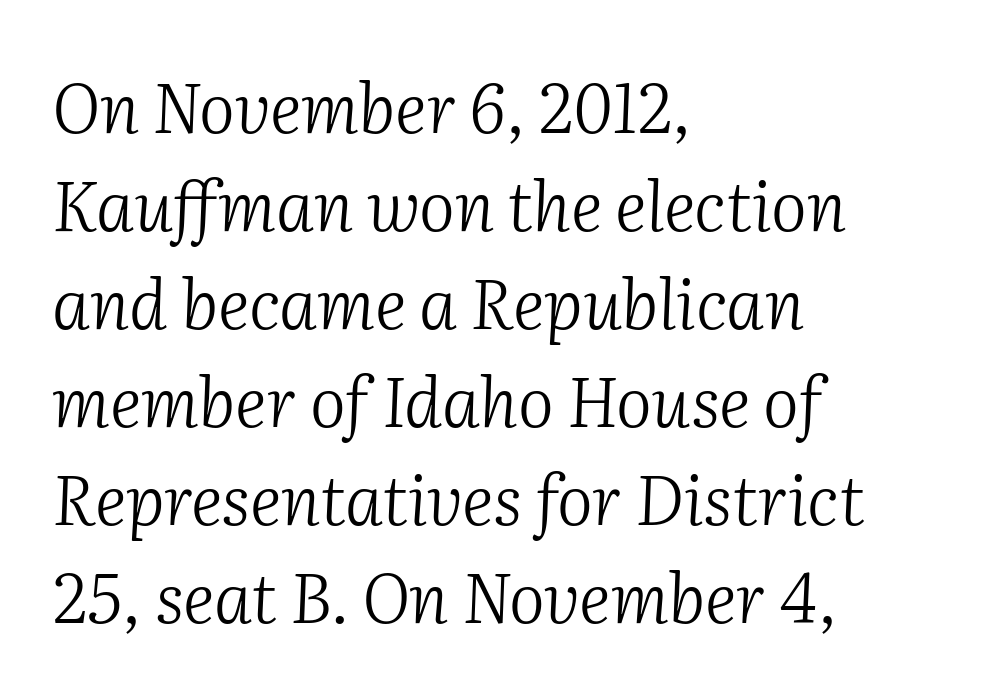
{"serif": "yes", "italic": "yes", "lean": "right", "slant_degrees": 2, "bold": "no", "weight": "light", "width": "normal", "stroke_contrast": "medium", "x_height": "medium", "monospaced": "no", "underline": "no", "align": "left", "line_spacing": "normal", "line_spacing_ratio": 1.44, "letter_spacing": "normal", "letter_spacing_em": 0.0, "glyph_px": 68}
